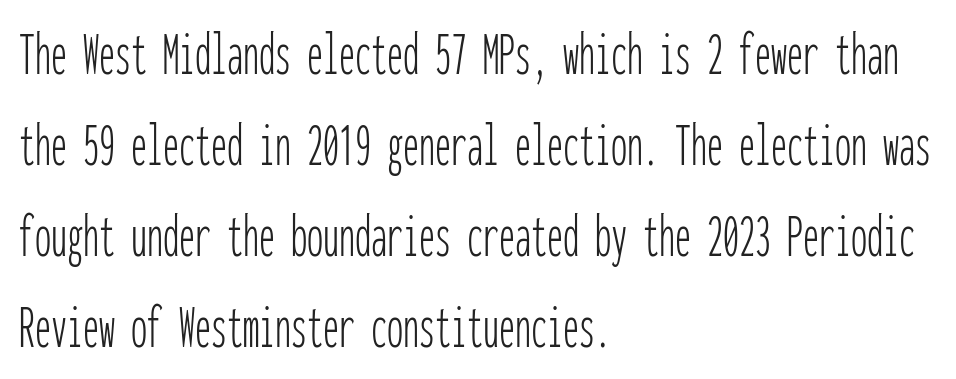
Left-aligned paragraph, ragged on the right. Whoever set this chose a conventional vertical rhythm. The passage shown is typeset with a sans-serif family. The rendering uses typewriter-style spacing with identical character cells. Vertical stems look standard width or narrower in stroke.
